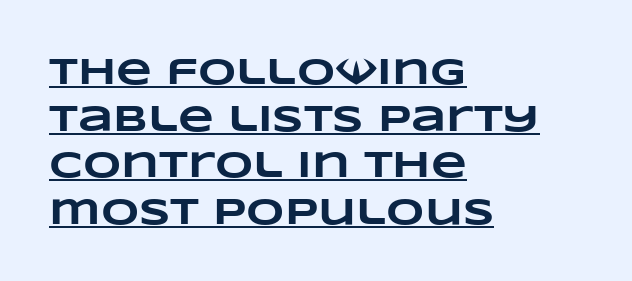
How are the letters spaced? Ordinarily, with no added tracking. Underlining? Definitely there. What's the leading like? Ordinary, nothing unusual. On the weight axis this lands at bold, roughly 700. The lines are quadded left. Note the varied advance widths — an 'i' is clearly narrower than an 'm'.
